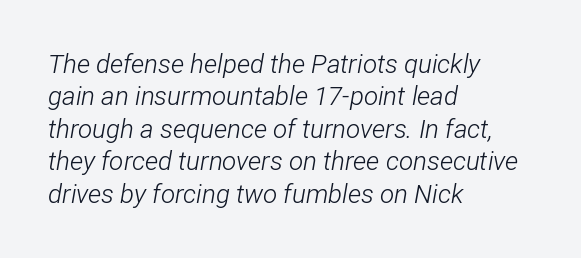
The image shows 26 px text type, italic (leaning right); set left-aligned, normal line spacing (1.25x), normal letter spacing, not underlined.
